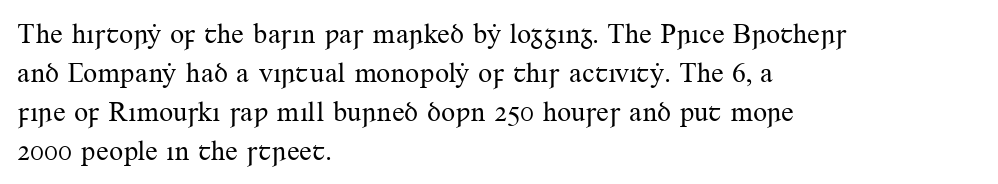
Evenly set lines give the paragraph a standard silhouette. This sample uses plain, unmodified letter spacing. Descenders hang freely into open space. Visually the block forms a straight wall on the left and a jagged coastline on the right. Looks like regular typesetting: each glyph gets only the width it needs. The letters carry serifs — small finishing strokes at the ends of their stems.
